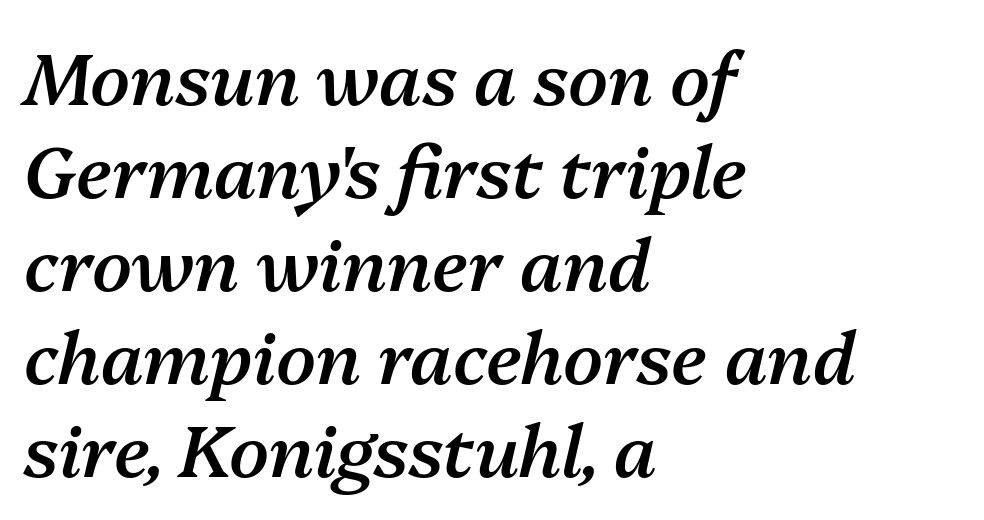
Type without underlining. This rendering leaves character spacing at its baseline value. What's the leading like? Ordinary, nothing unusual. It's the slanting kind of type. The text block is weighted toward the left margin, trailing off unevenly rightward.
